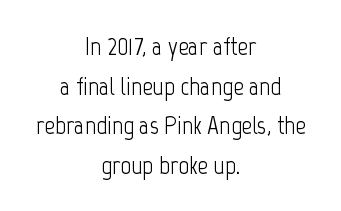
{"italic": "no", "bold": "no", "underline": "no", "align": "center", "line_spacing": "normal", "line_spacing_ratio": 1.52, "letter_spacing": "normal", "letter_spacing_em": 0.0, "glyph_px": 26}
